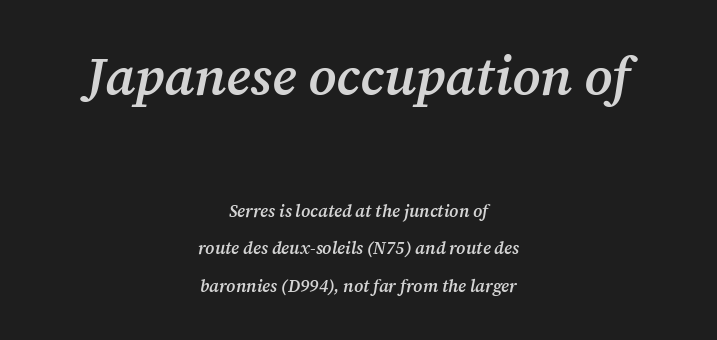
{"serif": "yes", "italic": "yes", "lean": "right", "slant_degrees": 12, "bold": "semi", "weight": "semibold", "width": "normal", "stroke_contrast": "medium", "x_height": "medium", "monospaced": "no", "underline": "no", "align": "center", "line_spacing": "loose", "line_spacing_ratio": 2.23, "letter_spacing": "normal", "letter_spacing_em": 0.0, "larger_block": "first", "size_ratio": 3.06, "glyph_px": 52}
